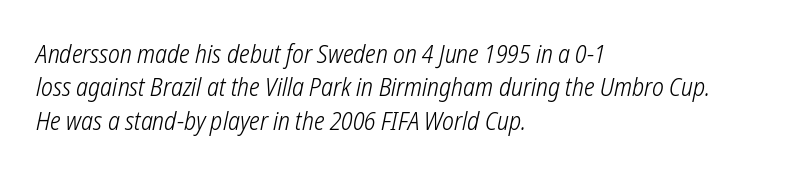
The image shows 25 px text type; set left-aligned, normal line spacing (1.34x), normal letter spacing, not underlined.
